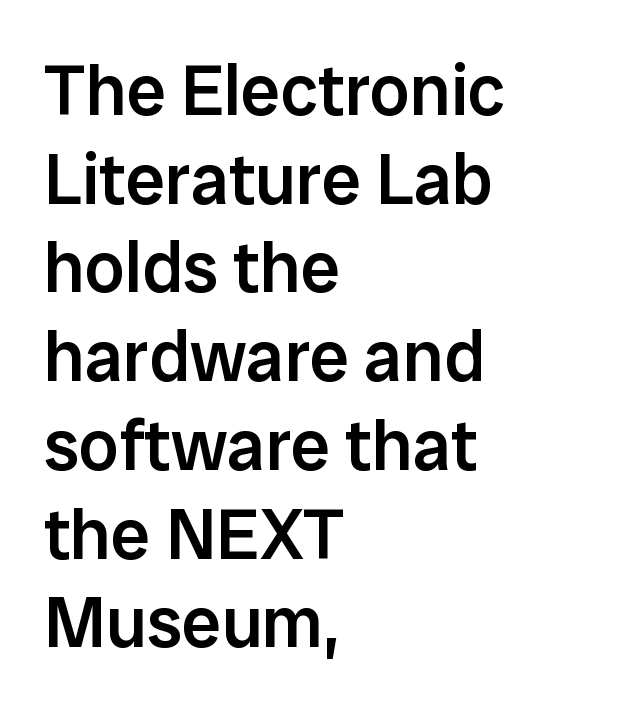
The image shows 71 px semibold sans-serif type, upright; set left-aligned, normal line spacing (1.25x), normal letter spacing, not underlined; low stroke contrast and a medium x-height.
